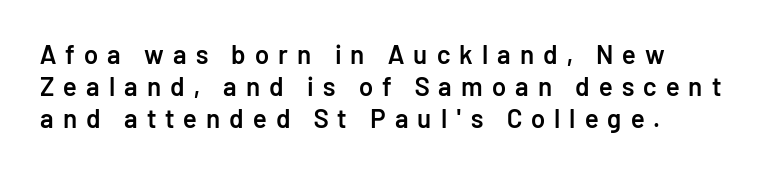
The image shows 26 px text type, upright; set left-aligned, line spacing 1.23x, unusually wide letter spacing (+0.35 em), not underlined.
